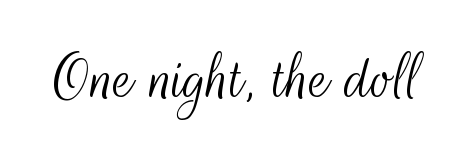
{"serif": "no", "bold": "no", "weight": "light", "width": "condensed", "stroke_contrast": "medium", "x_height": "small", "monospaced": "no", "underline": "no", "letter_spacing": "normal", "letter_spacing_em": 0.0, "glyph_px": 70}
